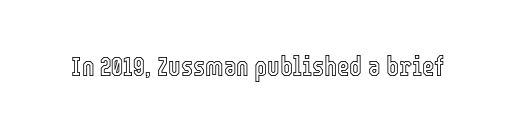
The image shows 27 px text type, upright; set normal letter spacing, not underlined.
